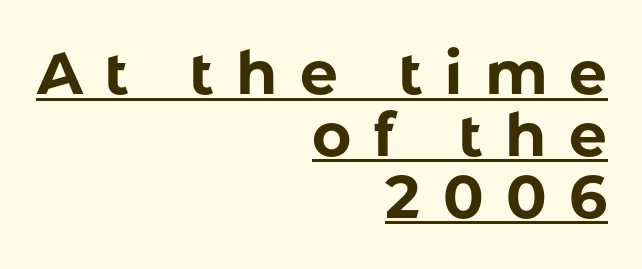
The image shows 60 px bold sans-serif type, upright; set right-aligned, tight line spacing (1.03x), unusually wide letter spacing (+0.37 em), underlined; low stroke contrast and a medium x-height.
